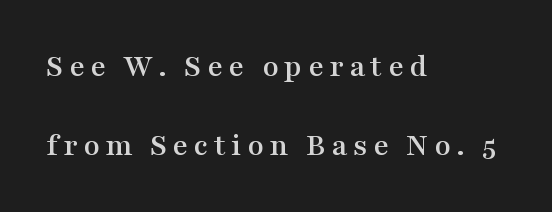
The space beneath each line is pristine and unruled. The face used here is proportionally spaced, like ordinary book or web type. The paragraph shown leans on its left margin. Quick note: not italic, upright. Is this a sans? No — the strokes have serifs.
